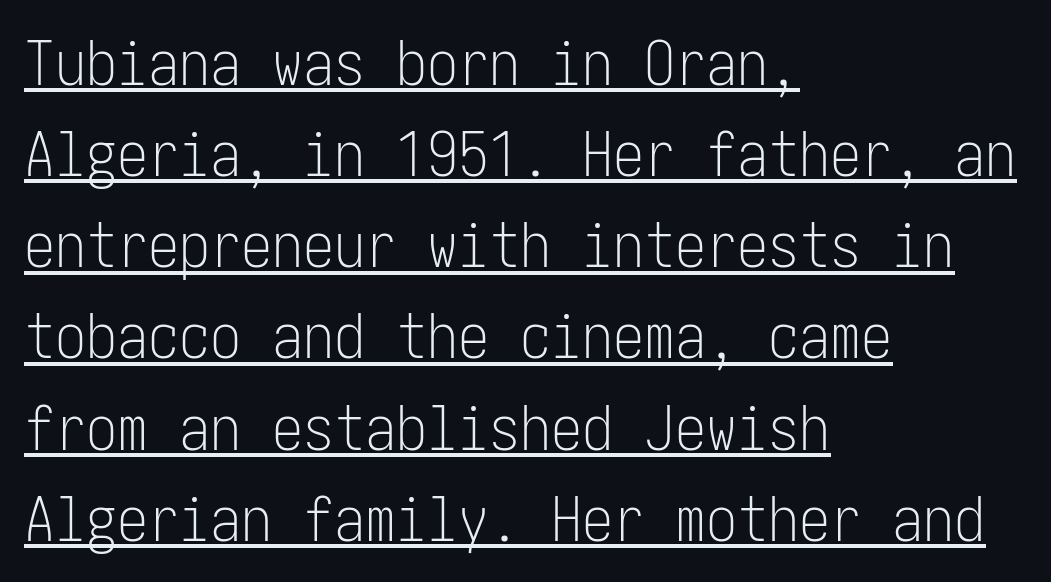
Q: Is the text bold? A: No.
Q: Is the text italic (slanted)? A: No, it is upright.
Q: Is the typeface a serif or a sans-serif typeface? A: Sans-serif.
Q: Is the text underlined? A: Yes.
Q: How is the paragraph aligned? A: Left-aligned.
Q: Is the spacing between letters normal or unusually wide? A: Normal.
Q: Is the spacing between lines tight, normal or loose? A: Normal.
Q: Width (condensed, normal, or wide)? A: Condensed.
Q: Stroke contrast? A: Low.
Q: x-height? A: Medium.
